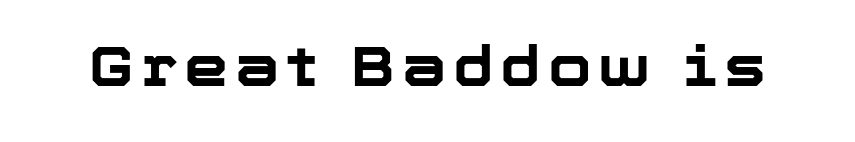
Q: Is the text bold? A: Yes.
Q: Is the text italic (slanted)? A: No, it is upright.
Q: Is the typeface a serif or a sans-serif typeface? A: Sans-serif.
Q: Is the text underlined? A: No.
Q: Width (condensed, normal, or wide)? A: Normal.
Q: Stroke contrast? A: Low.
Q: x-height? A: Medium.
Q: Monospaced? A: No.
